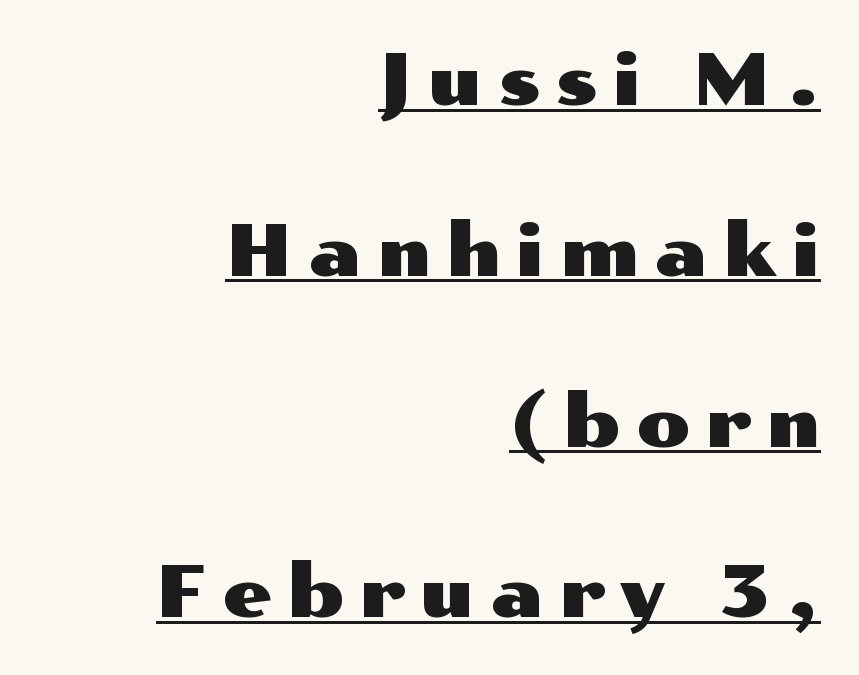
The image shows 70 px wide sans-serif type, upright; set right-aligned, loose line spacing (2.44x), unusually wide letter spacing (+0.22 em), underlined; medium stroke contrast and a medium x-height.
